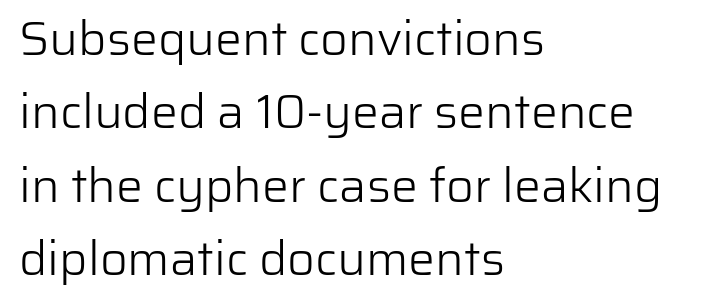
Nothing heavy about these letters — not bold at all. Varying glyph widths throughout — classic text-font behaviour. The font family rendered here belongs to the sans-serif group. The space between consecutive lines is moderate. Which margin do the lines hug? The left one — the right edge is uneven. The space beneath each line is pristine and unruled.
